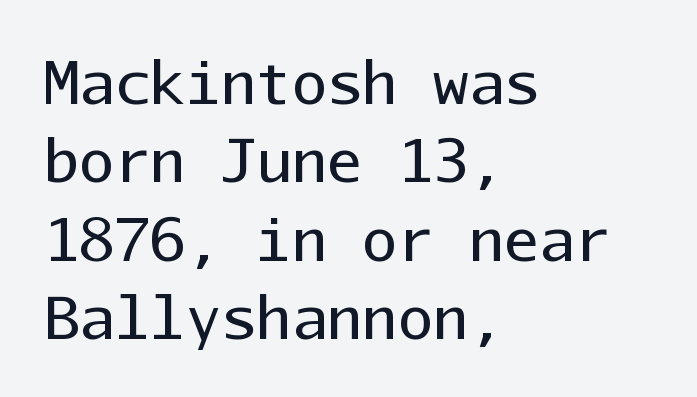
The image shows 59 px regular-weight sans-serif type, upright, monospaced; set left-aligned, normal line spacing (1.33x), normal letter spacing, not underlined; low stroke contrast and a medium x-height.
